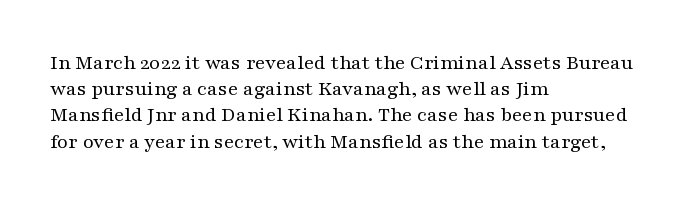
Does extra space separate the letters? No, they use regular spacing. Layout note: lines flush left. The area under the type is left untouched. This reads as an unemphasized weight, regular at the heaviest. This is roman type, the default non-slanted kind. Vertical spacing — default.
